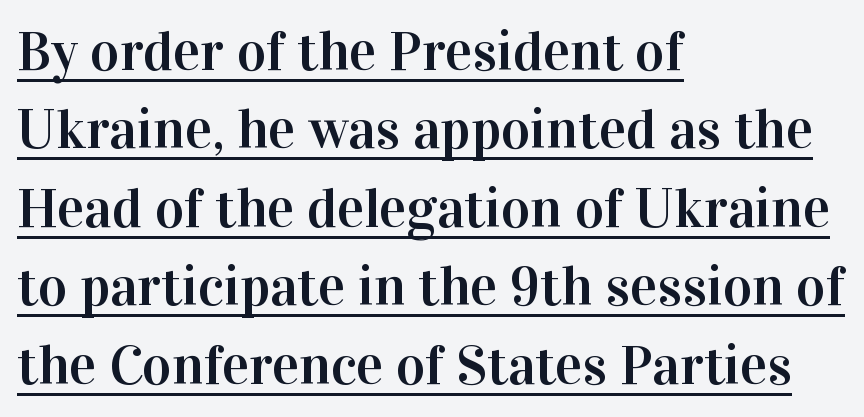
The image shows 56 px serif type, upright; set left-aligned, normal line spacing (1.4x), normal letter spacing, underlined; high stroke contrast and a medium x-height.
